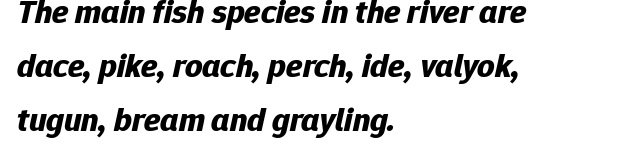
Q: Is the text bold? A: Yes.
Q: Is the text italic (slanted)? A: Yes, it leans right by about 12 degrees.
Q: Is the text underlined? A: No.
Q: How is the paragraph aligned? A: Left-aligned.
Q: Is the spacing between letters normal or unusually wide? A: Normal.
Q: Is the spacing between lines tight, normal or loose? A: Normal.
Q: Width (condensed, normal, or wide)? A: Normal.
Q: Stroke contrast? A: Low.
Q: x-height? A: Medium.
Q: Monospaced? A: No.
